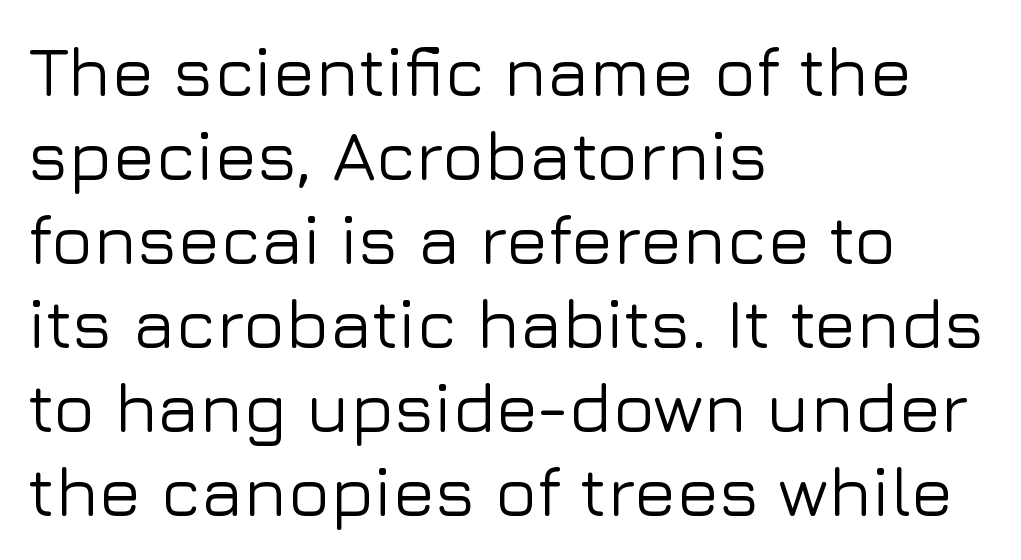
Q: Is the text italic (slanted)? A: No, it is upright.
Q: Is the typeface a serif or a sans-serif typeface? A: Sans-serif.
Q: Is the text underlined? A: No.
Q: How is the paragraph aligned? A: Left-aligned.
Q: Is the spacing between letters normal or unusually wide? A: Normal.
Q: Width (condensed, normal, or wide)? A: Normal.
Q: Stroke contrast? A: Low.
Q: x-height? A: Medium.
Q: Monospaced? A: No.
